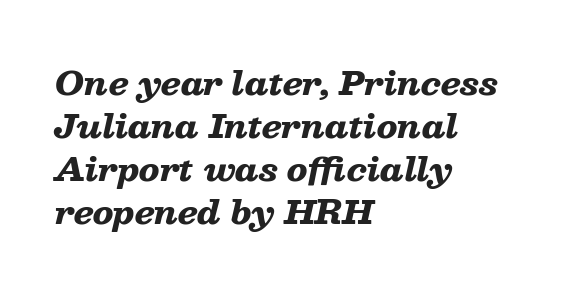
Designer's note — italics engaged. The letters advance in unequal steps, a hallmark of proportional type. These lines sit exactly where default settings would place them. Nothing unusual about the tracking: characters are spaced as the font intends.
